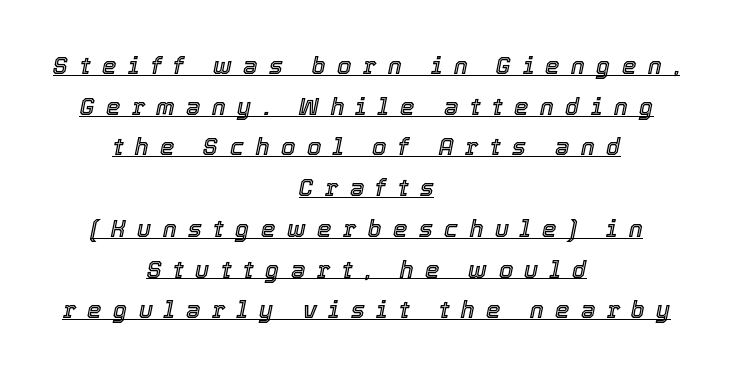
The image shows 23 px text type, italic (leaning right); set centered, line spacing 1.77x, unusually wide letter spacing (+0.5 em), underlined.
